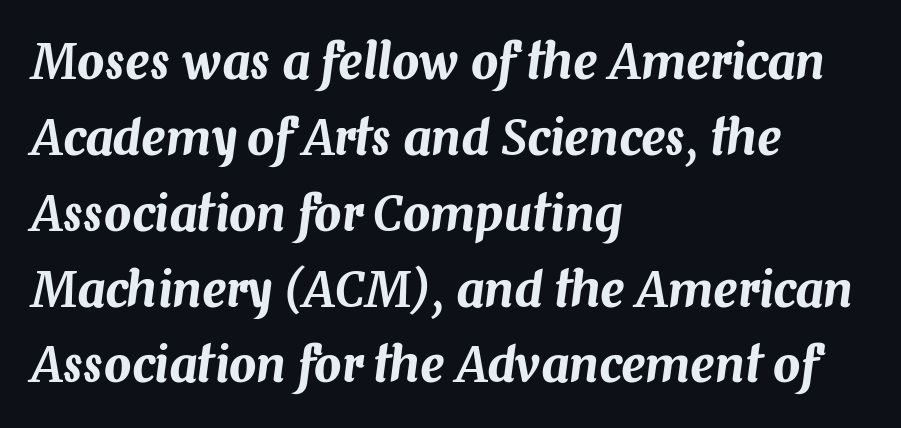
Q: Is the text italic (slanted)? A: Yes, it leans right by about 7 degrees.
Q: Is the text underlined? A: No.
Q: How is the paragraph aligned? A: Left-aligned.
Q: Is the spacing between letters normal or unusually wide? A: Normal.
Q: Is the spacing between lines tight, normal or loose? A: Normal.
Q: Width (condensed, normal, or wide)? A: Normal.
Q: Stroke contrast? A: Medium.
Q: x-height? A: Medium.
Q: Monospaced? A: No.
